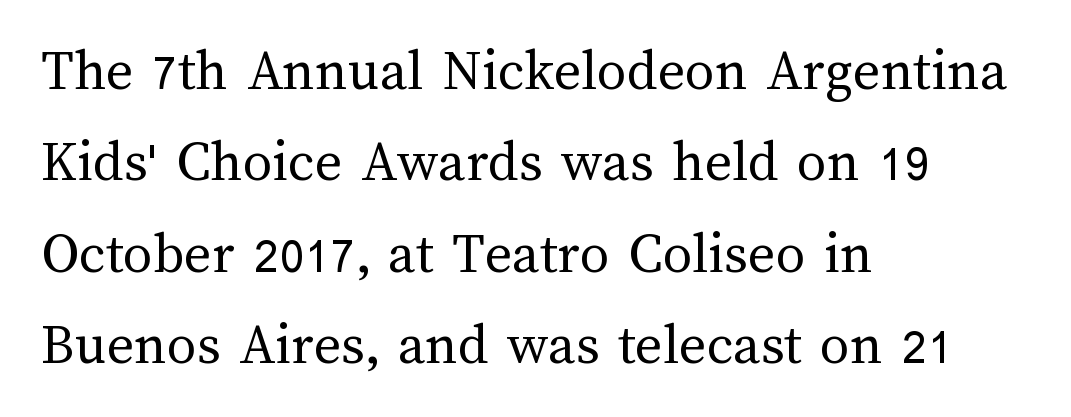
{"italic": "no", "bold": "no", "weight": "regular", "width": "normal", "stroke_contrast": "medium", "x_height": "medium", "monospaced": "no", "underline": "no", "align": "left", "line_spacing": "normal", "line_spacing_ratio": 1.55, "letter_spacing": "normal", "letter_spacing_em": 0.0, "glyph_px": 59}
